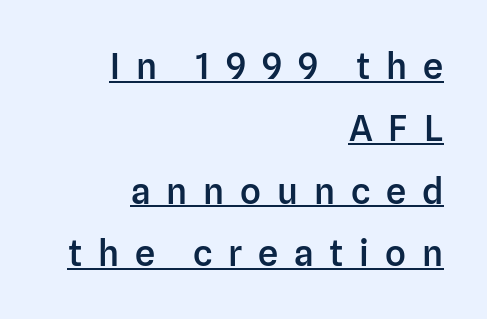
The image shows 36 px semibold sans-serif type, upright; set right-aligned, line spacing 1.73x, unusually wide letter spacing (+0.44 em), underlined; low stroke contrast and a medium x-height.
